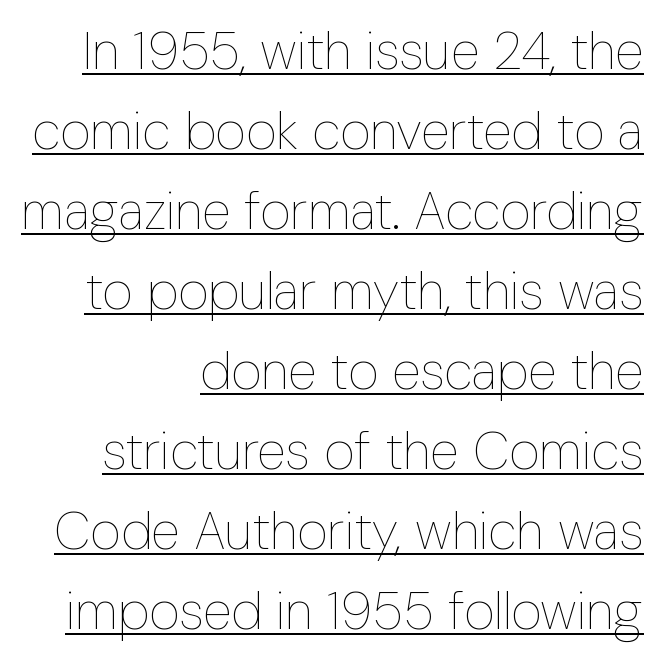
The image shows 53 px thin, condensed type, upright; set right-aligned, normal line spacing (1.51x), normal letter spacing, underlined; low stroke contrast and a medium x-height.
